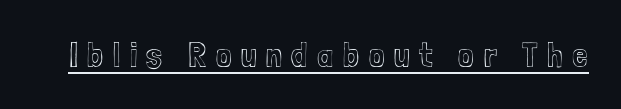
The image shows 35 px condensed type, upright; set unusually wide letter spacing (+0.27 em), underlined; a medium x-height.
